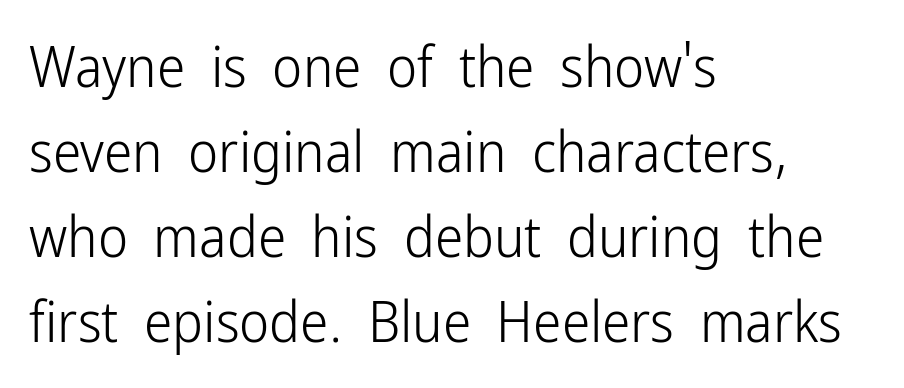
{"serif": "no", "italic": "no", "bold": "no", "weight": "light", "width": "condensed", "stroke_contrast": "low", "x_height": "medium", "monospaced": "no", "underline": "no", "align": "left", "line_spacing": "normal", "line_spacing_ratio": 1.49, "letter_spacing": "normal", "letter_spacing_em": 0.0, "glyph_px": 57}
